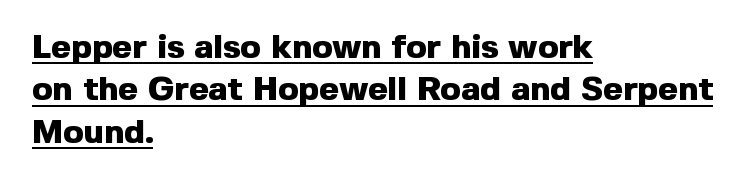
{"serif": "no", "italic": "no", "bold": "yes", "weight": "heavy", "width": "normal", "x_height": "medium", "monospaced": "no", "underline": "yes", "align": "left", "line_spacing": "normal", "line_spacing_ratio": 1.25, "letter_spacing": "normal", "letter_spacing_em": 0.0, "glyph_px": 34}
